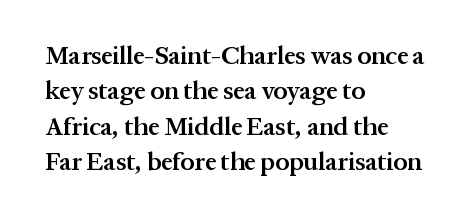
{"italic": "no", "bold": "semi", "underline": "no", "align": "left", "line_spacing": "normal", "line_spacing_ratio": 1.42, "letter_spacing": "normal", "letter_spacing_em": 0.0, "glyph_px": 25}
